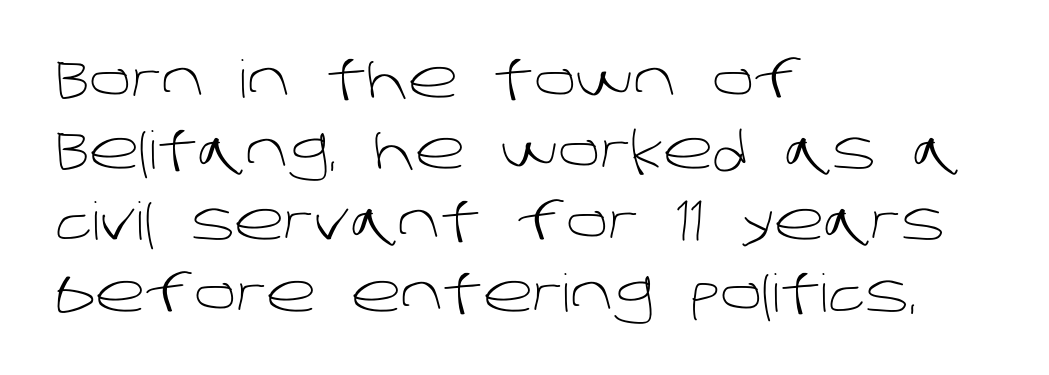
This rendering employs a face without finishing strokes, i.e., a sans-serif. Each line starts at the same left margin while the right side varies. Line spacing here is normal. Stems and bowls with no extra thickness — not bold. These lines keep a tight, regular rhythm from letter to letter. Character widths vary here, with narrow letters taking less room than wide ones.
